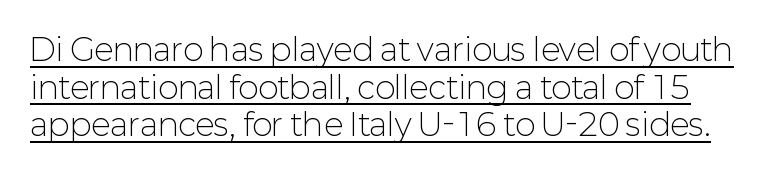
Q: Is the text bold? A: No.
Q: Is the text italic (slanted)? A: No, it is upright.
Q: Is the typeface a serif or a sans-serif typeface? A: Sans-serif.
Q: Is the text underlined? A: Yes.
Q: Is the spacing between letters normal or unusually wide? A: Normal.
Q: Width (condensed, normal, or wide)? A: Normal.
Q: Stroke contrast? A: Low.
Q: x-height? A: Medium.
Q: Monospaced? A: No.
